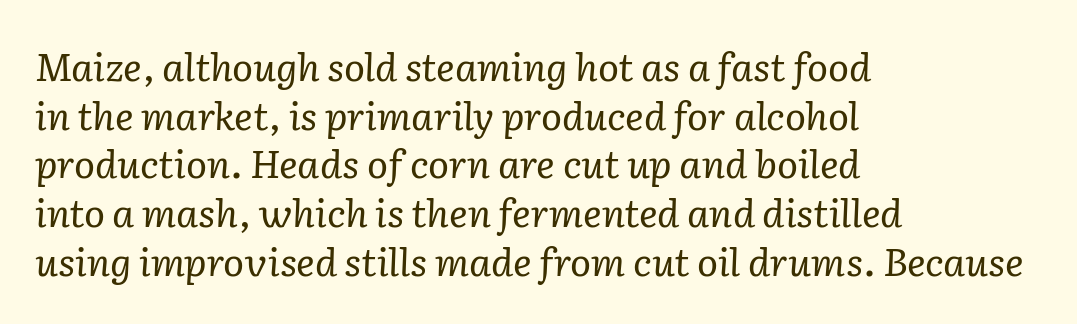
Glyph-to-glyph distance matches everyday printed text. The letters are slanted; this is an italic face. This rendering features lettering with no underline. Does the type have serifs? Yes, each stem ends in a small foot. If you measured baseline to baseline, you'd find a middling distance.
